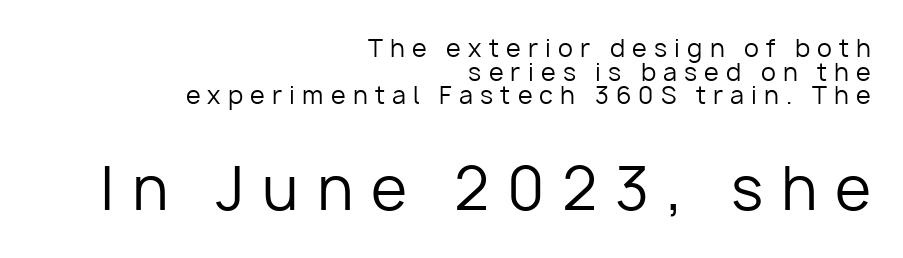
The image shows 59 px regular-weight sans-serif type, upright; set right-aligned, tight line spacing (0.98x), unusually wide letter spacing (+0.3 em), not underlined; the second (bottom) block is 2.46x larger; low stroke contrast and a medium x-height.
